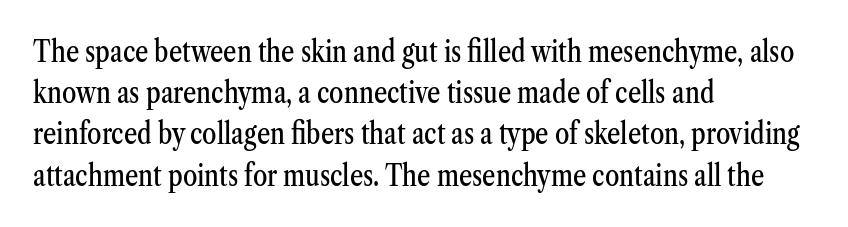
{"serif": "yes", "italic": "no", "width": "condensed", "stroke_contrast": "medium", "x_height": "medium", "monospaced": "no", "underline": "no", "align": "left", "line_spacing": "normal", "line_spacing_ratio": 1.42, "letter_spacing": "normal", "letter_spacing_em": 0.0, "glyph_px": 29}
